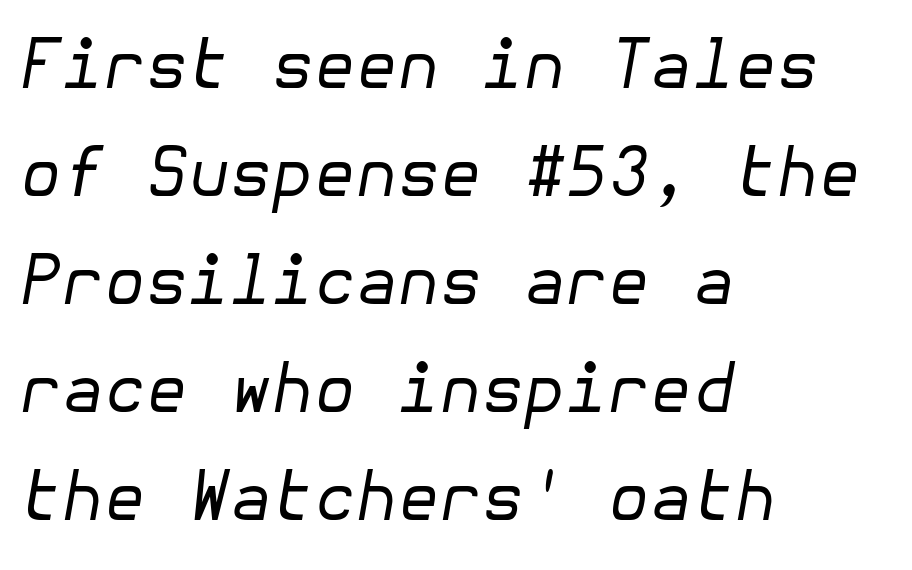
The image shows 68 px regular-weight type, italic (leaning right); set left-aligned, normal line spacing (1.59x), normal letter spacing, not underlined; low stroke contrast and a medium x-height.
